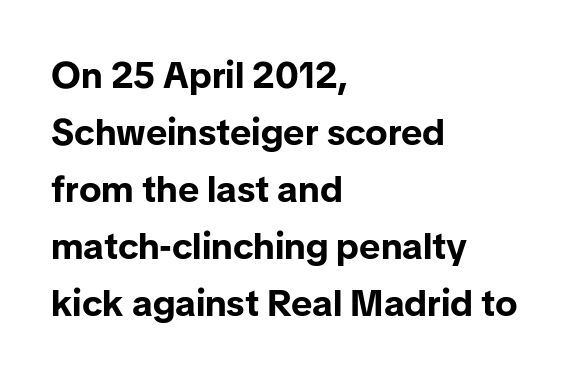
Q: Is the text bold? A: Yes.
Q: Is the text italic (slanted)? A: No, it is upright.
Q: Is the typeface a serif or a sans-serif typeface? A: Sans-serif.
Q: Is the text underlined? A: No.
Q: How is the paragraph aligned? A: Left-aligned.
Q: Is the spacing between letters normal or unusually wide? A: Normal.
Q: Is the spacing between lines tight, normal or loose? A: Normal.
Q: Width (condensed, normal, or wide)? A: Normal.
Q: Stroke contrast? A: Low.
Q: x-height? A: Medium.
Q: Monospaced? A: No.
